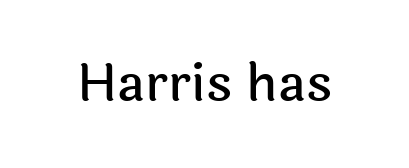
The image shows 52 px sans-serif type, upright; set normal letter spacing, not underlined; a medium x-height.
